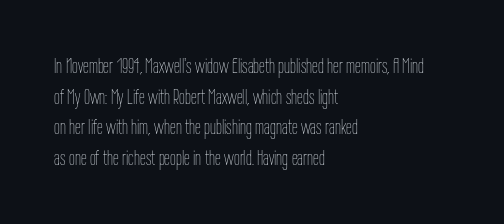
The strip under each line holds only bare page. The lines in this sample share a left origin and differ only in where they stop. The block of text has a typical density, with ordinary space between rows. A typesetter would call this zero additional tracking. Each stroke keeps to a modest, everyday thickness or less. Style check: upright.
